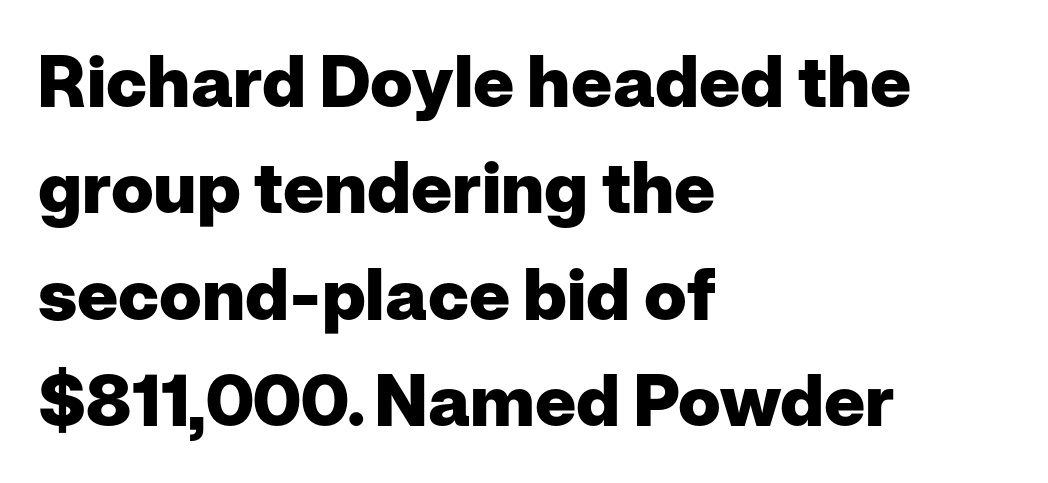
The image shows 71 px heavy sans-serif type, upright; set left-aligned, normal line spacing (1.5x), normal letter spacing, not underlined; low stroke contrast and a medium x-height.
